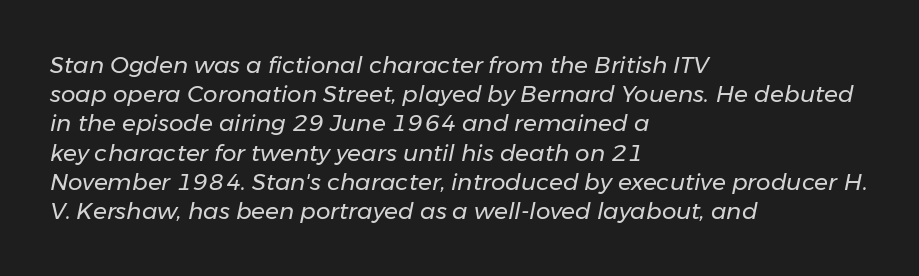
{"italic": "yes", "lean": "right", "slant_degrees": 11, "bold": "no", "underline": "no", "align": "left", "line_spacing": "normal", "line_spacing_ratio": 1.27, "letter_spacing": "normal", "letter_spacing_em": 0.0, "glyph_px": 23}
